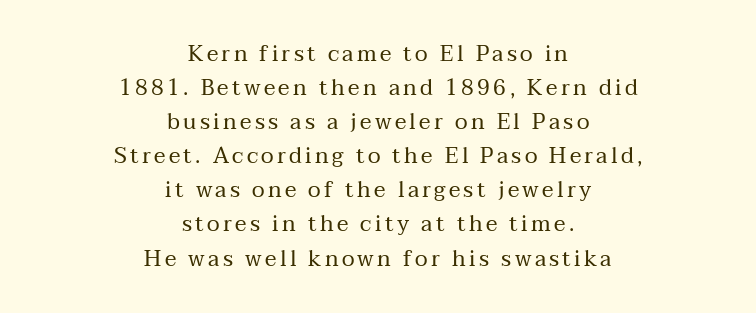
Q: Is the text bold? A: No.
Q: Is the text italic (slanted)? A: No, it is upright.
Q: Is the text underlined? A: No.
Q: How is the paragraph aligned? A: Centered.
Q: Is the spacing between lines tight, normal or loose? A: Normal.
